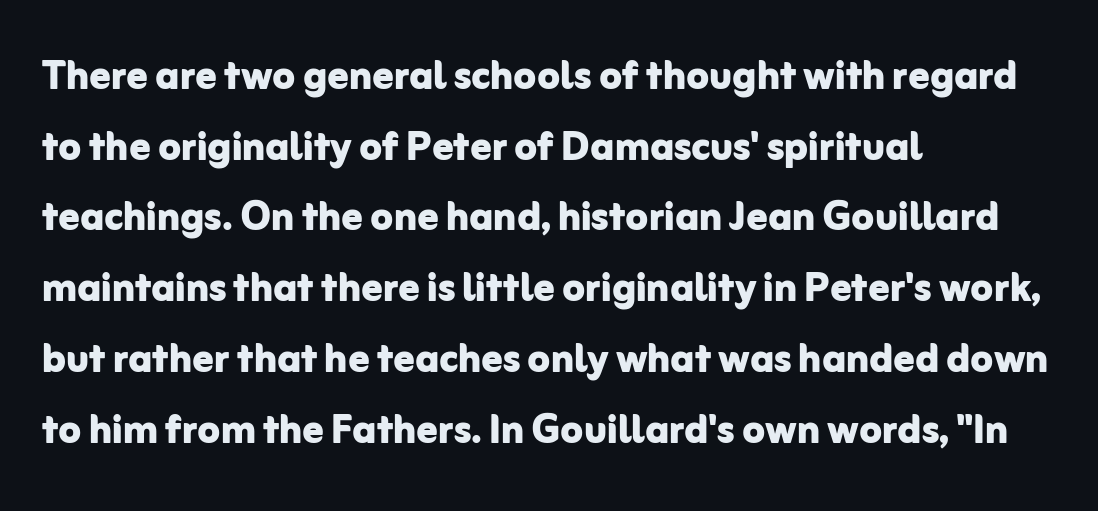
Q: Is the text bold? A: Yes.
Q: Is the text italic (slanted)? A: No, it is upright.
Q: Is the typeface a serif or a sans-serif typeface? A: Sans-serif.
Q: Is the text underlined? A: No.
Q: How is the paragraph aligned? A: Left-aligned.
Q: Is the spacing between letters normal or unusually wide? A: Normal.
Q: Is the spacing between lines tight, normal or loose? A: Normal.
Q: Width (condensed, normal, or wide)? A: Normal.
Q: Stroke contrast? A: Low.
Q: x-height? A: Medium.
Q: Monospaced? A: No.
